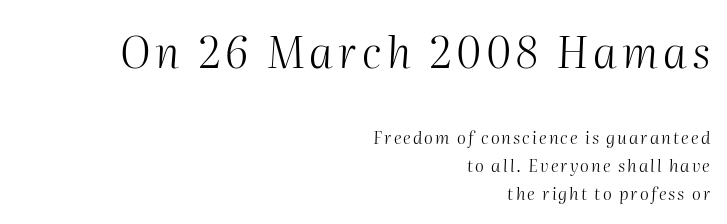
The image shows 43 px light type, italic (leaning right); set right-aligned, normal line spacing (1.66x), not underlined; the first (top) block is 2.53x larger; medium stroke contrast and a medium x-height.
